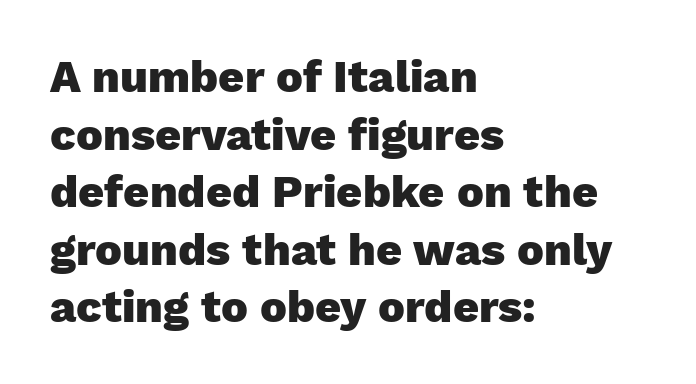
Q: Is the text bold? A: Yes.
Q: Is the text italic (slanted)? A: No, it is upright.
Q: Is the typeface a serif or a sans-serif typeface? A: Sans-serif.
Q: Is the text underlined? A: No.
Q: How is the paragraph aligned? A: Left-aligned.
Q: Is the spacing between letters normal or unusually wide? A: Normal.
Q: Is the spacing between lines tight, normal or loose? A: Normal.
Q: Width (condensed, normal, or wide)? A: Normal.
Q: Stroke contrast? A: Low.
Q: x-height? A: Medium.
Q: Monospaced? A: No.
